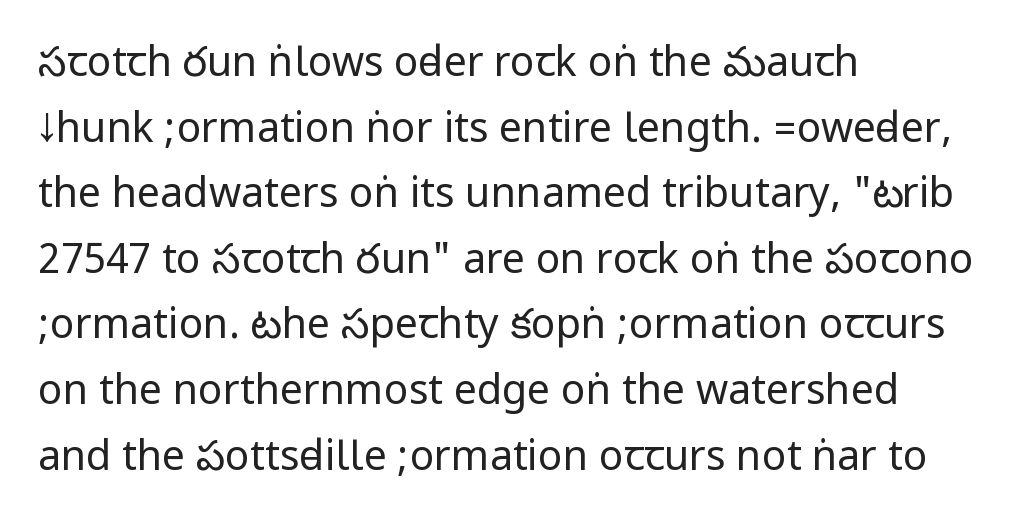
The image shows 41 px regular-weight, condensed sans-serif type, upright; set left-aligned, normal line spacing (1.6x), normal letter spacing, not underlined; low stroke contrast.
